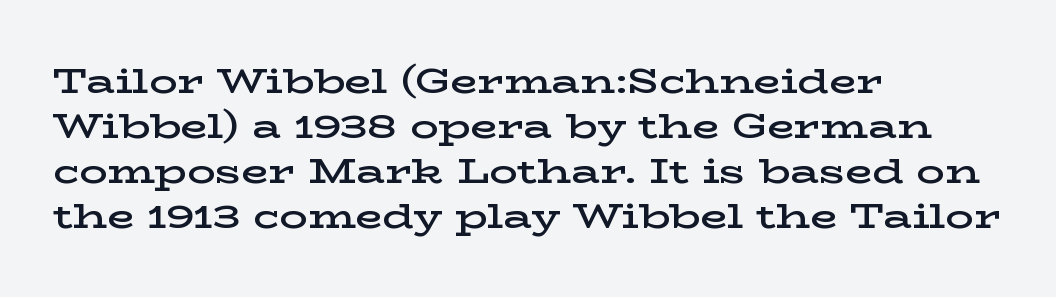
The image shows 35 px semibold, wide serif type, upright; set left-aligned, normal line spacing (1.29x), normal letter spacing, not underlined; low stroke contrast and a medium x-height.
